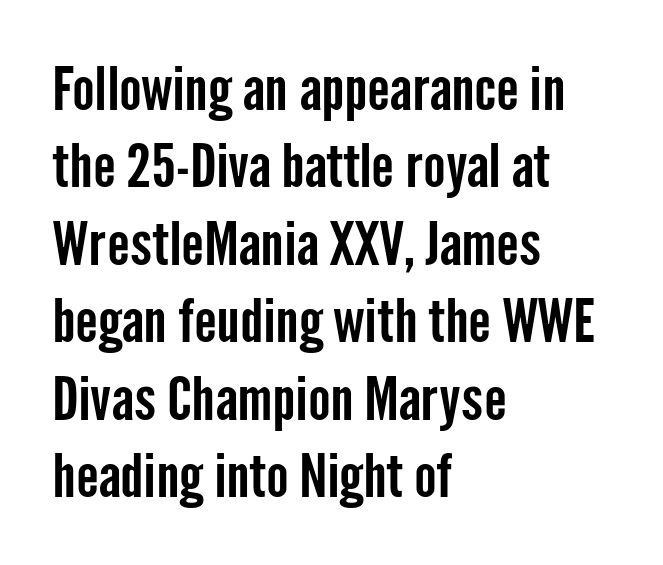
Q: Is the text italic (slanted)? A: No, it is upright.
Q: Is the typeface a serif or a sans-serif typeface? A: Sans-serif.
Q: Is the text underlined? A: No.
Q: How is the paragraph aligned? A: Left-aligned.
Q: Is the spacing between letters normal or unusually wide? A: Normal.
Q: Is the spacing between lines tight, normal or loose? A: Normal.
Q: Width (condensed, normal, or wide)? A: Condensed.
Q: Stroke contrast? A: Low.
Q: x-height? A: Medium.
Q: Monospaced? A: No.
